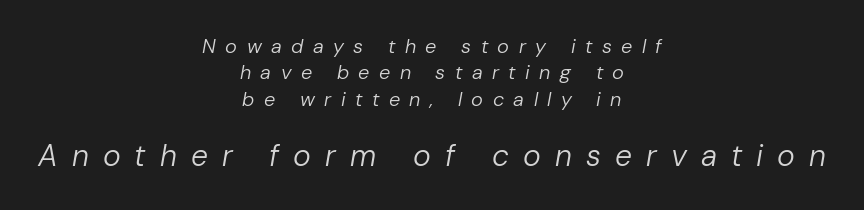
The image shows 30 px regular-weight type, italic (leaning right); set centered, normal line spacing (1.32x), unusually wide letter spacing (+0.47 em), not underlined; the second (bottom) block is 1.5x larger; low stroke contrast and a medium x-height.
